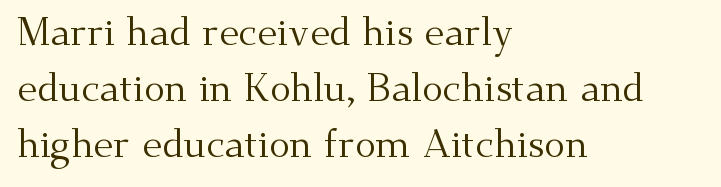
Q: Is the text bold? A: No.
Q: Is the text italic (slanted)? A: No, it is upright.
Q: Is the typeface a serif or a sans-serif typeface? A: Serif.
Q: Is the text underlined? A: No.
Q: How is the paragraph aligned? A: Left-aligned.
Q: Is the spacing between letters normal or unusually wide? A: Normal.
Q: Is the spacing between lines tight, normal or loose? A: Normal.
Q: Width (condensed, normal, or wide)? A: Normal.
Q: Stroke contrast? A: Medium.
Q: x-height? A: Small.
Q: Monospaced? A: No.
